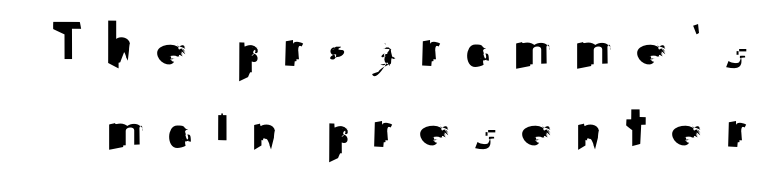
{"serif": "no", "italic": "no", "width": "normal", "stroke_contrast": "medium", "x_height": "small", "monospaced": "no", "underline": "no", "line_spacing": "normal", "line_spacing_ratio": 1.28, "letter_spacing": "wide", "letter_spacing_em": 0.33, "glyph_px": 63}
